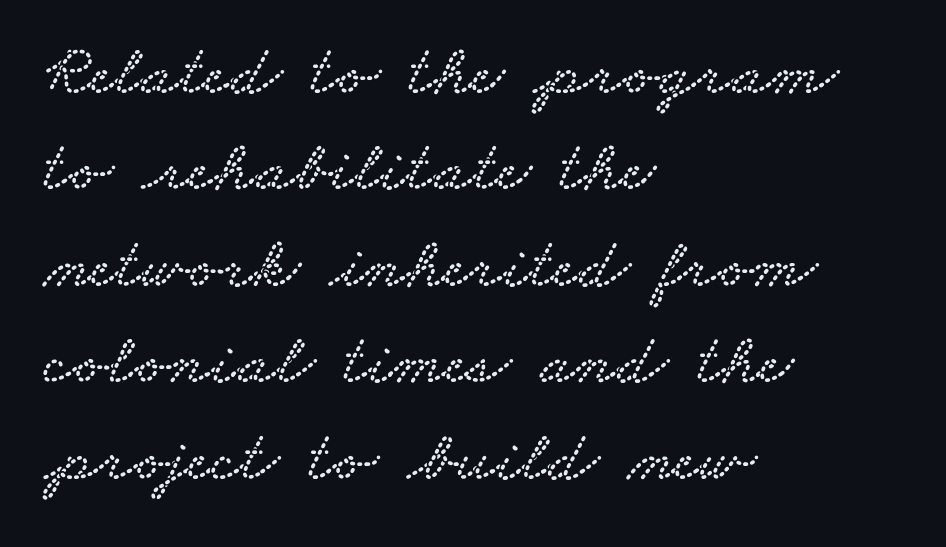
The image shows 72 px wide serif type; set left-aligned, normal line spacing (1.34x), normal letter spacing, not underlined; low stroke contrast and a small x-height.
